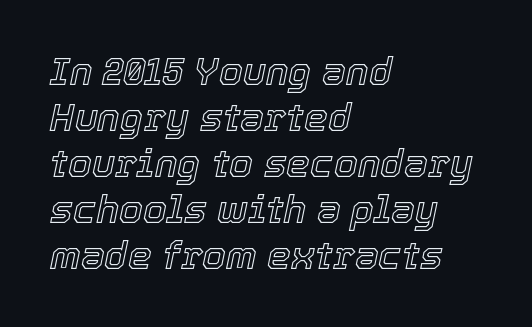
The image shows 38 px text type, italic (leaning right); set left-aligned, line spacing 1.21x, normal letter spacing, not underlined; a medium x-height.
